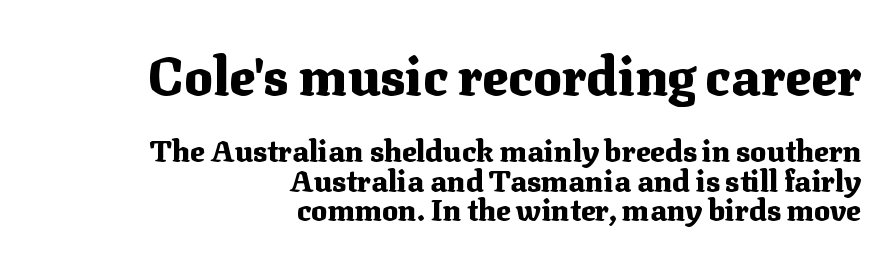
The axis of the letterforms is exactly vertical. Leftover space on each line is placed entirely before the opening word. Typesetter's note: full bold, strokes at maximum text heaviness. Plain, unruled lines of type. Each letter's strokes conclude with small projecting serifs.
